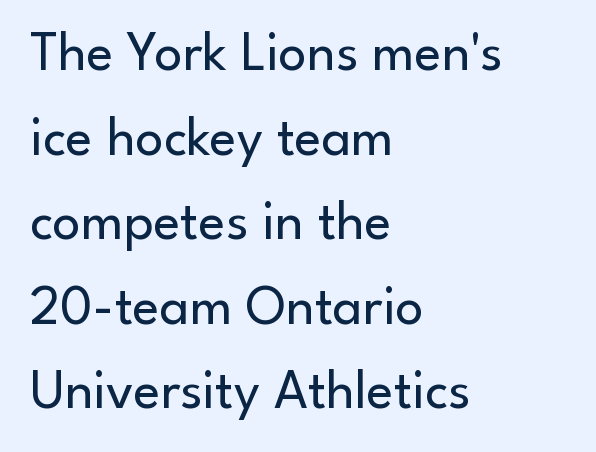
{"serif": "no", "italic": "no", "bold": "no", "weight": "regular", "width": "normal", "stroke_contrast": "low", "x_height": "small", "monospaced": "no", "underline": "no", "align": "left", "line_spacing": "normal", "line_spacing_ratio": 1.51, "letter_spacing": "normal", "letter_spacing_em": 0.0, "glyph_px": 56}
